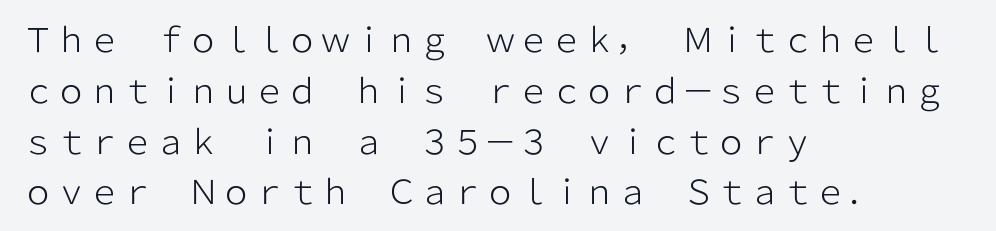
The typeface chosen for these lines omits serifs. In terms of leading, this rendering sits right in the middle. The letterforms sit shoulder to shoulder at normal distance. A student would call this left alignment; a typographer would say flush left, rag right. Note the varied advance widths — an 'i' is clearly narrower than an 'm'. No italicization has been applied; the sample stays upright.
